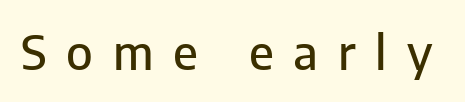
{"serif": "no", "italic": "no", "width": "normal", "stroke_contrast": "low", "x_height": "medium", "monospaced": "no", "underline": "no", "letter_spacing": "wide", "letter_spacing_em": 0.42, "glyph_px": 47}
